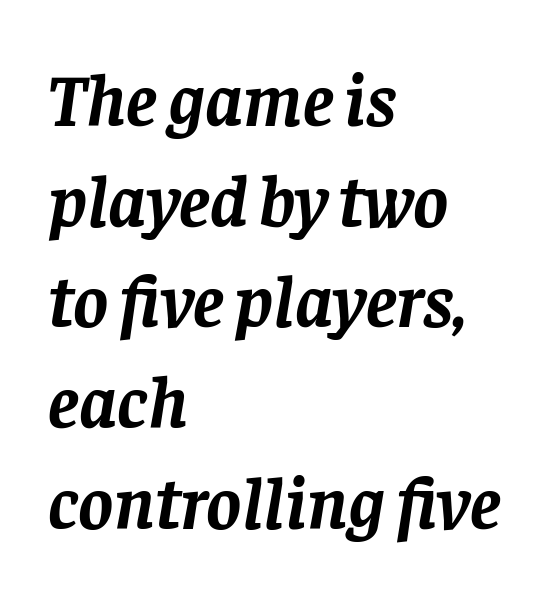
Q: Is the text bold? A: Yes.
Q: Is the text italic (slanted)? A: Yes, it leans right by about 8 degrees.
Q: Is the typeface a serif or a sans-serif typeface? A: Serif.
Q: Is the text underlined? A: No.
Q: How is the paragraph aligned? A: Left-aligned.
Q: Is the spacing between letters normal or unusually wide? A: Normal.
Q: Is the spacing between lines tight, normal or loose? A: Normal.
Q: Width (condensed, normal, or wide)? A: Normal.
Q: Stroke contrast? A: Low.
Q: x-height? A: Large.
Q: Monospaced? A: No.
